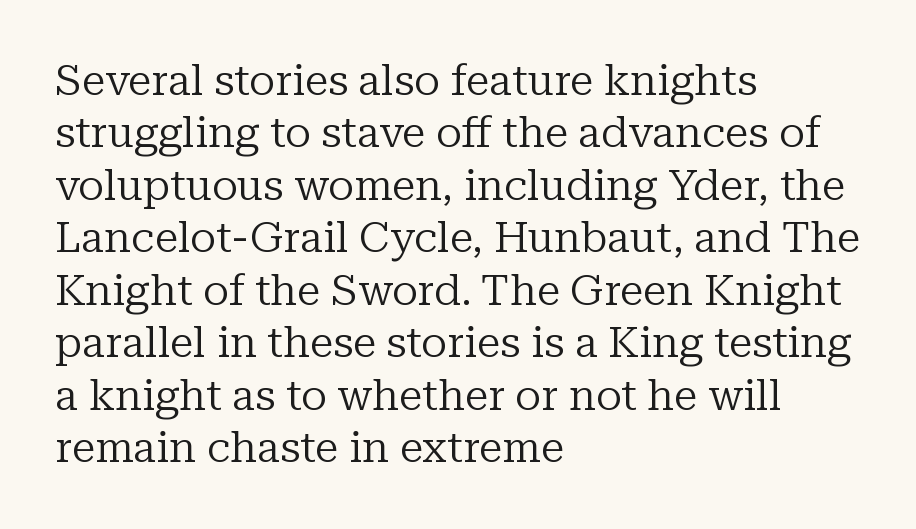
The image shows 43 px regular-weight serif type, upright; set left-aligned, line spacing 1.22x, normal letter spacing, not underlined; low stroke contrast and a medium x-height.
